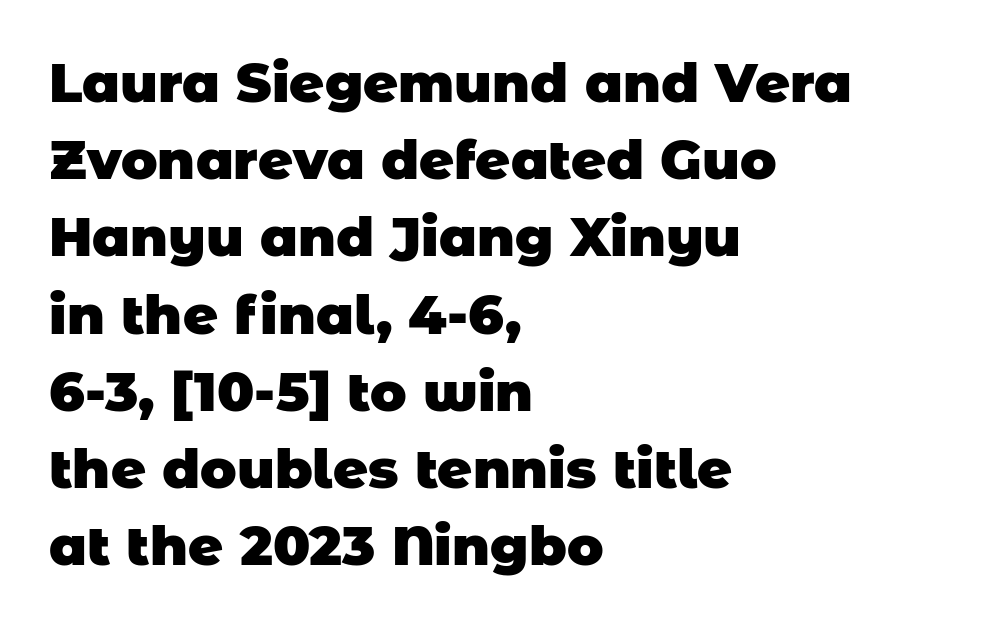
The image shows 54 px heavy sans-serif type; set left-aligned, normal line spacing (1.43x), normal letter spacing, not underlined; low stroke contrast and a large x-height.
